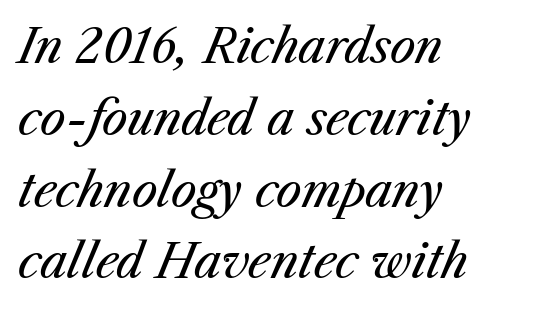
Q: Is the text bold? A: No.
Q: Is the text italic (slanted)? A: Yes, it leans right by about 23 degrees.
Q: Is the text underlined? A: No.
Q: How is the paragraph aligned? A: Left-aligned.
Q: Is the spacing between letters normal or unusually wide? A: Normal.
Q: Is the spacing between lines tight, normal or loose? A: Normal.
Q: Width (condensed, normal, or wide)? A: Normal.
Q: Stroke contrast? A: Medium.
Q: x-height? A: Medium.
Q: Monospaced? A: No.
